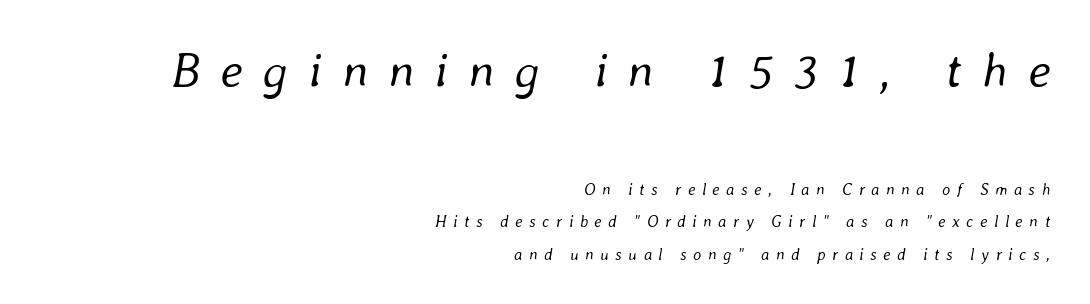
The zone under the glyphs is completely vacant. The lettering tilts uniformly, giving the passage an italic look. Regarding leading, the lines here are spaced well apart. You get the large type first, then a drop to smaller type. Spacing verdict: proportional, widths tailored to each character.
